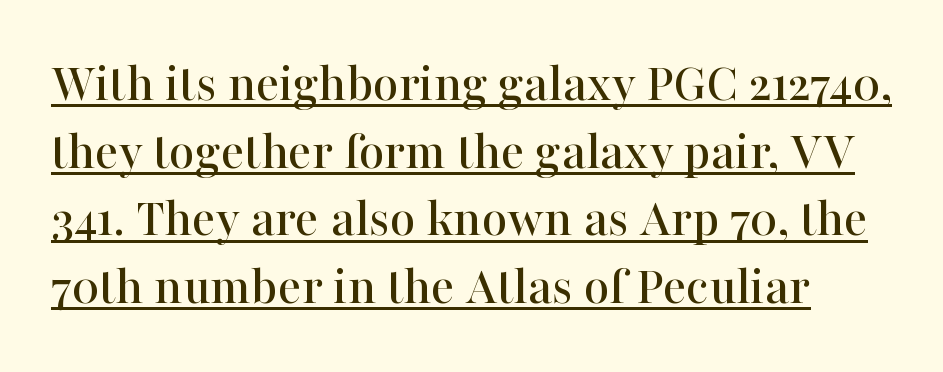
The passage shown is typed in a proportional face where columns would drift. A serif font was chosen for this passage. The specimen reads as upright at a glance. What stands out about the letter spacing? Nothing — it is the standard amount.
